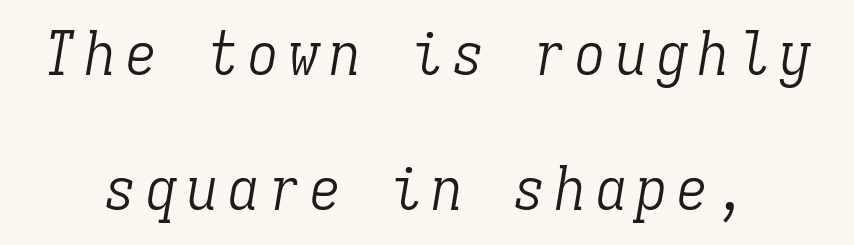
This is oblique type, the kind used for emphasis or titles. The weight tops out at a normal text grade. Unlike a clean sans, this face finishes its strokes with serifs. The face used here is monospaced, like something from a code editor.
